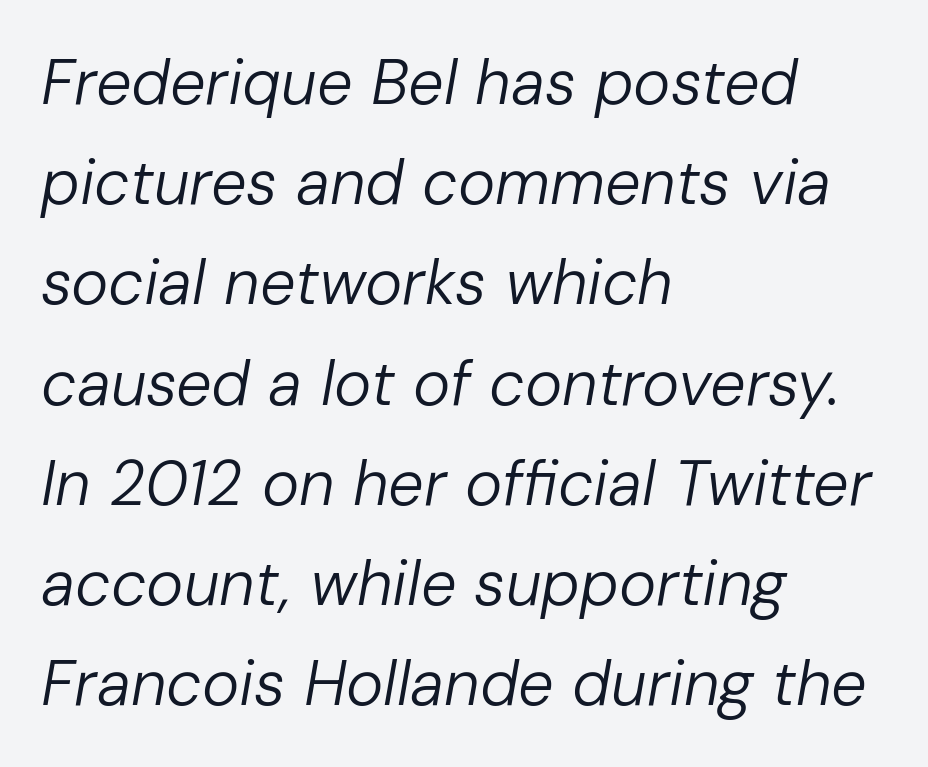
{"italic": "yes", "lean": "right", "slant_degrees": 10, "bold": "no", "weight": "regular", "width": "normal", "stroke_contrast": "low", "x_height": "medium", "monospaced": "no", "underline": "no", "align": "left", "line_spacing": "normal", "line_spacing_ratio": 1.59, "letter_spacing": "normal", "letter_spacing_em": 0.0, "glyph_px": 63}
